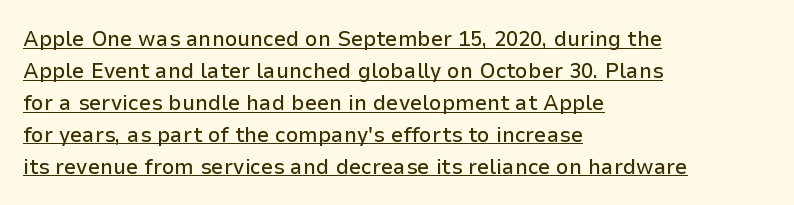
The image shows 22 px text type, upright; set left-aligned, normal line spacing (1.45x), normal letter spacing, underlined.
